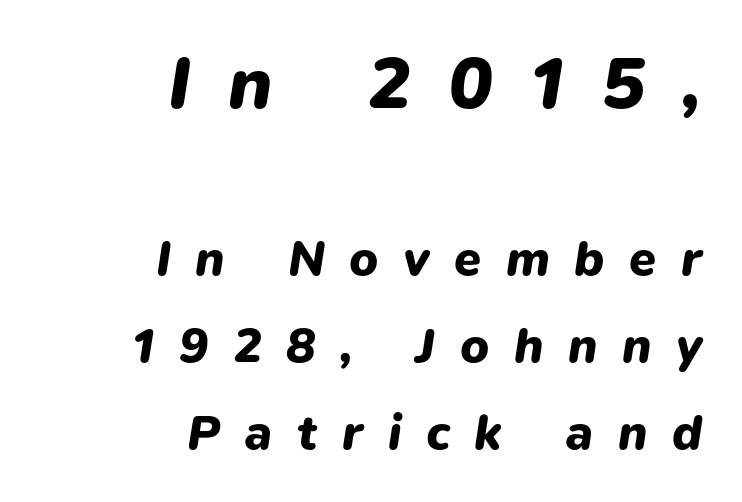
The image shows 74 px heavy type, italic (leaning right); set right-aligned, line spacing 1.77x, unusually wide letter spacing (+0.5 em), not underlined; the first (top) block is 1.51x larger; low stroke contrast and a medium x-height.
